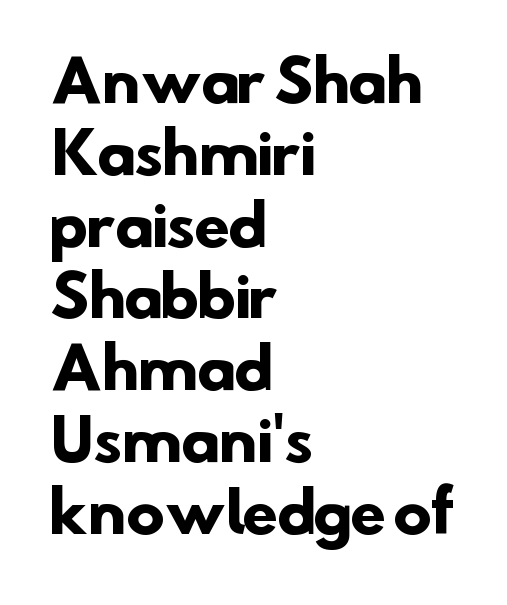
The image shows 57 px heavy sans-serif type; set left-aligned, normal line spacing (1.26x), normal letter spacing, not underlined; low stroke contrast and a small x-height.
